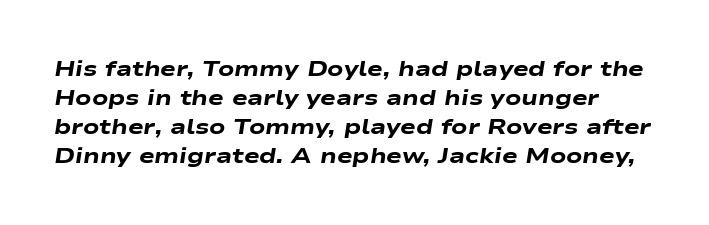
Q: Is the text bold? A: Yes.
Q: Is the text italic (slanted)? A: Yes, it leans right by about 9 degrees.
Q: Is the text underlined? A: No.
Q: Is the spacing between letters normal or unusually wide? A: Normal.
Q: Is the spacing between lines tight, normal or loose? A: Normal.
